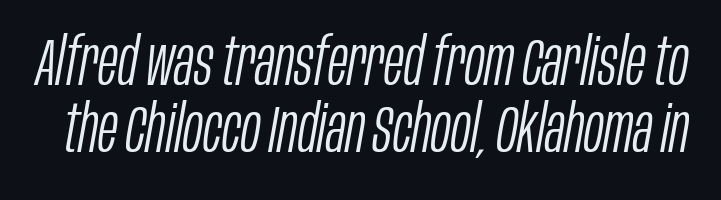
{"italic": "yes", "lean": "right", "slant_degrees": 10, "bold": "no", "weight": "light", "width": "condensed", "stroke_contrast": "low", "x_height": "large", "monospaced": "no", "underline": "no", "line_spacing": "tight", "line_spacing_ratio": 1.01, "letter_spacing": "normal", "letter_spacing_em": 0.0, "glyph_px": 66}
